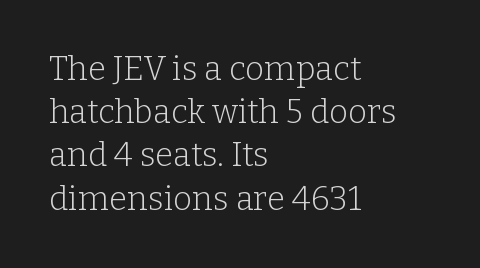
The image shows 33 px light serif type, upright; set left-aligned, normal line spacing (1.31x), normal letter spacing, not underlined; low stroke contrast and a medium x-height.
